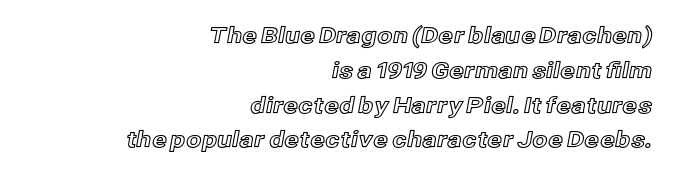
{"underline": "no", "align": "right", "line_spacing": "normal", "line_spacing_ratio": 1.58, "letter_spacing": "normal", "letter_spacing_em": 0.0, "glyph_px": 22}
